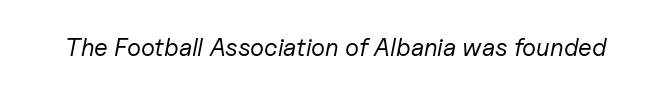
Q: Is the text bold? A: No.
Q: Is the text italic (slanted)? A: Yes, it leans right by about 11 degrees.
Q: Is the text underlined? A: No.
Q: Is the spacing between letters normal or unusually wide? A: Normal.
